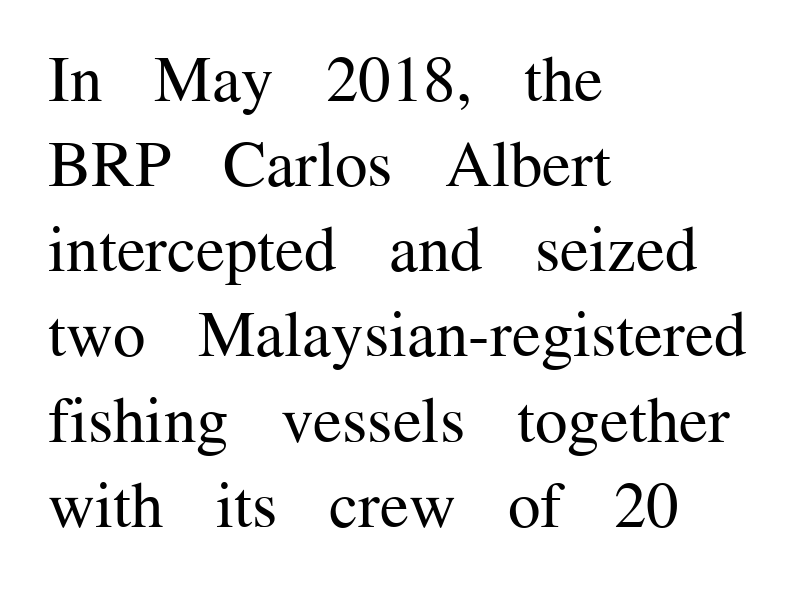
Only glyphs here, with clear space below each row. This rendering employs a face with finishing strokes, i.e., a serif. No letter is thick-stroked: the sample isn't bold. The vertical gap from one line to the next is medium. Visually the block forms a straight wall on the left and a jagged coastline on the right.
